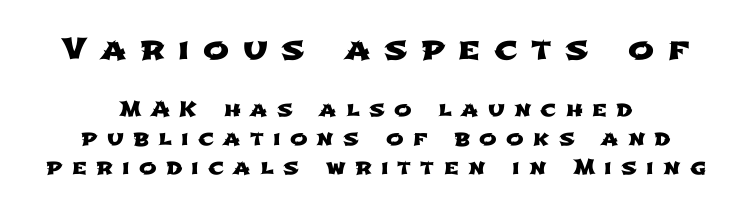
Proportional: the letters do not fall into vertical columns. Character size in the leading block exceeds that of the trailing block. Compared with a flush-left layout, this one balances lines on the center instead. Evenly set lines give the paragraph a standard silhouette. Decoration check: the copy has no underline.
